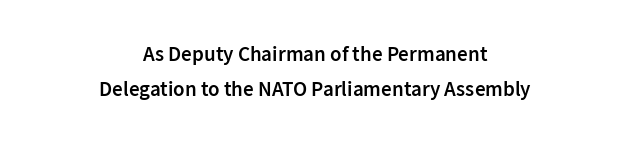
Its strokes are somewhat broadened, the hallmark of semibold type. Check the space under the baseline: it is left empty. Normally led — the rows are evenly, conventionally spaced. Every row of glyphs is offset so its center matches the block's center. This sample uses plain, unmodified letter spacing.
